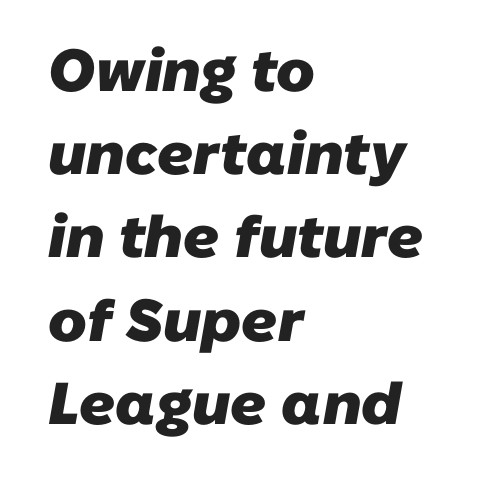
Q: Is the text bold? A: Yes.
Q: Is the typeface a serif or a sans-serif typeface? A: Sans-serif.
Q: Is the text underlined? A: No.
Q: How is the paragraph aligned? A: Left-aligned.
Q: Is the spacing between letters normal or unusually wide? A: Normal.
Q: Is the spacing between lines tight, normal or loose? A: Normal.
Q: Width (condensed, normal, or wide)? A: Normal.
Q: Stroke contrast? A: Low.
Q: x-height? A: Medium.
Q: Monospaced? A: No.
